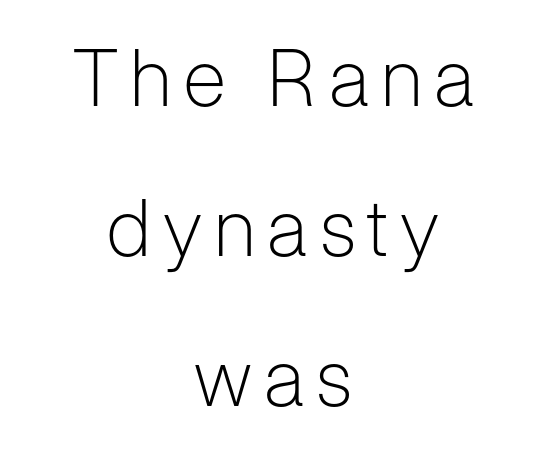
Proportional: the letters do not fall into vertical columns. A quiet, ordinary-to-light weight characterises the typeface. Has an underline been added? It has not. Each letter's strokes conclude bluntly, with no projecting serifs. In terms of posture, this sample is upright. This sample trades compactness for vertical openness between lines.
